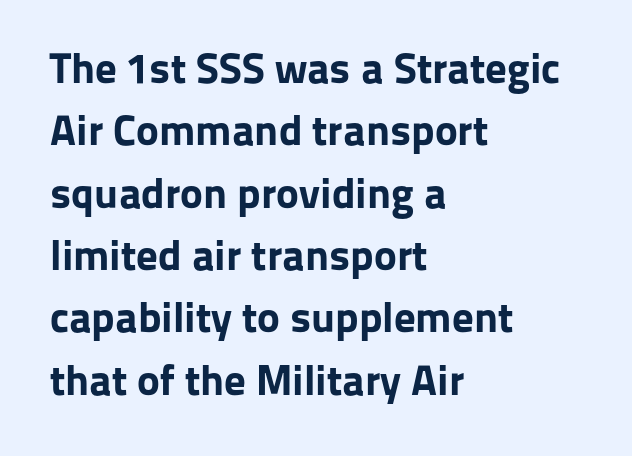
A sans-serif font was chosen for this passage. All the whitespace from short lines collects on the right. Each letter keeps its own natural width here, so spacing adapts to shape. The lettering stays uniformly vertical, giving the passage a roman look. Is there much room between lines? A standard amount, neither cramped nor airy.
